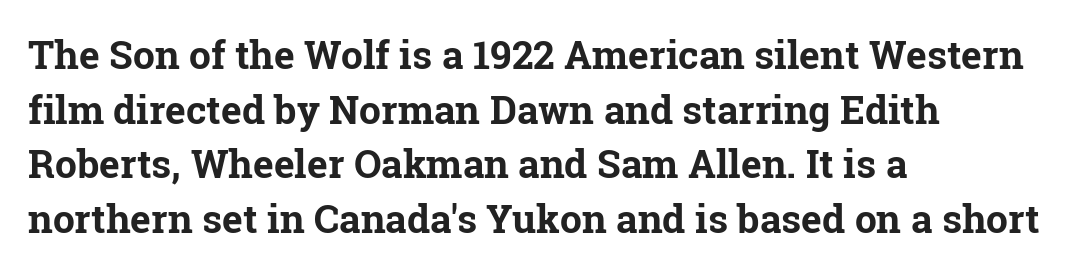
The tracking reads as untouched default to a designer's eye. In CSS terms this would be text-align: left. Baseline-to-baseline distance is the conventional proportion of letter height. The area under the type is left untouched.
